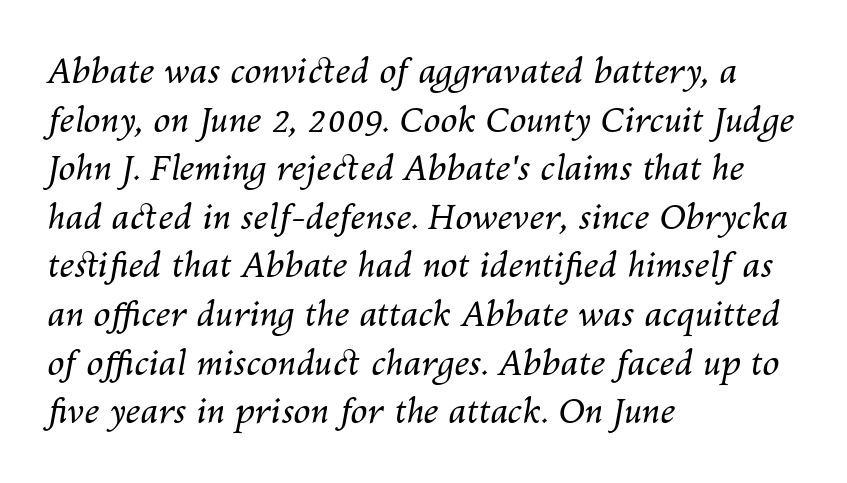
The compositor pushed each line to the left boundary. Is there much room between lines? A standard amount, neither cramped nor airy. The area under the type is left untouched. A typesetter would mark this as italic. Weight: in the light-to-regular range. Caption: standard tracking, unaltered.
